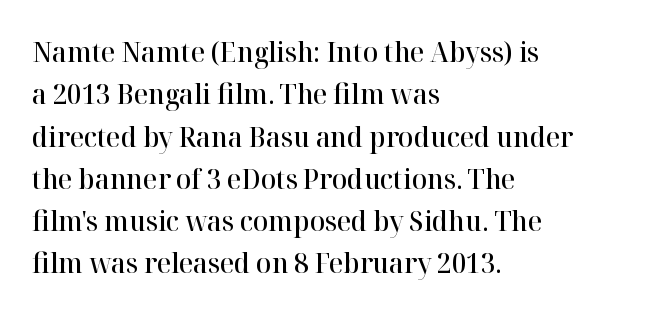
{"serif": "yes", "italic": "no", "bold": "semi", "weight": "semibold", "width": "normal", "stroke_contrast": "high", "x_height": "medium", "monospaced": "no", "underline": "no", "align": "left", "line_spacing": "normal", "line_spacing_ratio": 1.51, "letter_spacing": "normal", "letter_spacing_em": 0.0, "glyph_px": 28}
